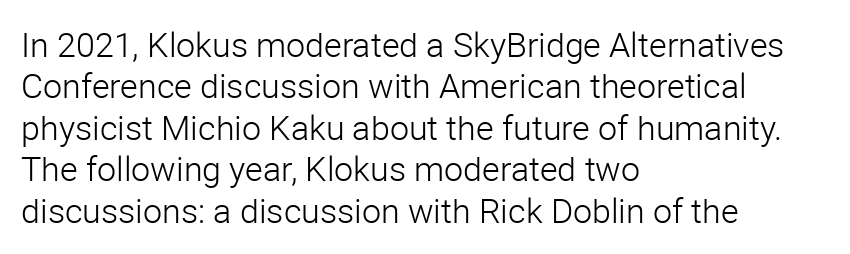
Notice how the passage keeps a crisp vertical edge on the left only. Inter-character spacing is left at the font's built-in metrics. Think of a printed novel: that variable character pitch is what you see here. Letters have the restrained weight of plain body copy at most. The rendering shows plain stroke endings on the letterforms — a sans-serif design. A typesetter would mark this as roman, not italic.
